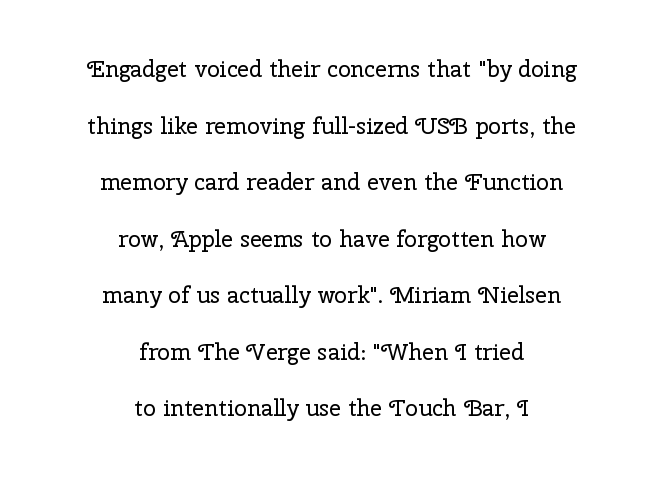
The rag falls on both sides of this text block equally. Beneath every word, the page is bare. Vertical stems look standard width or narrower in stroke. Each word holds together tightly as a unit, with standard inter-letter gaps. This block would shrink considerably if given ordinary leading; it's expanded now. Upright lettering throughout.
